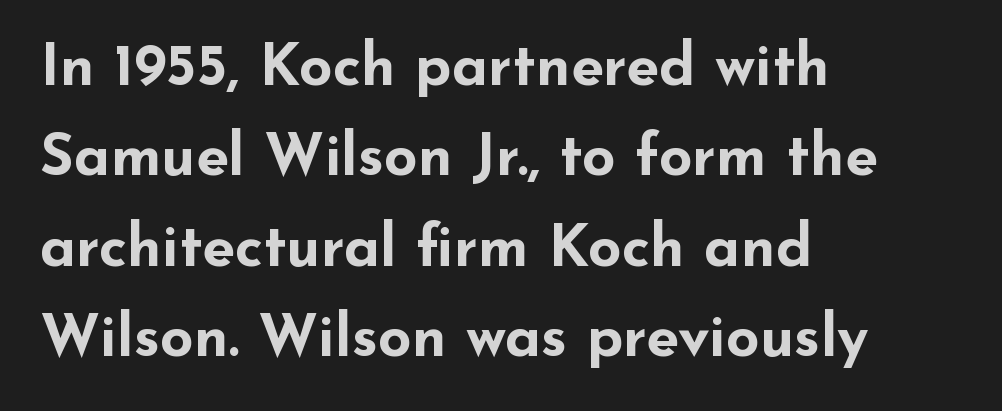
The characters look thick and weighty, a clear bold. Serifs: no, the terminals of the letterforms are clean. The words here are not underlined. The passage shown is typed in a proportional face where columns would drift. In terms of leading, this rendering sits right in the middle. If you drew a line through each stem, it would be perfectly vertical.
